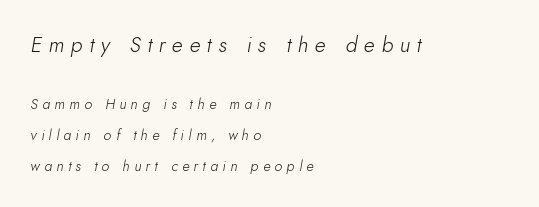
Check under the words: just untouched page. Two sizes are in play, and the larger belongs to the first block. This sample is left-justified, so line endings fall wherever the words run out. Inter-character spacing is expanded well beyond the font's built-in metrics. The face used here has a pronounced slope to its letters.
